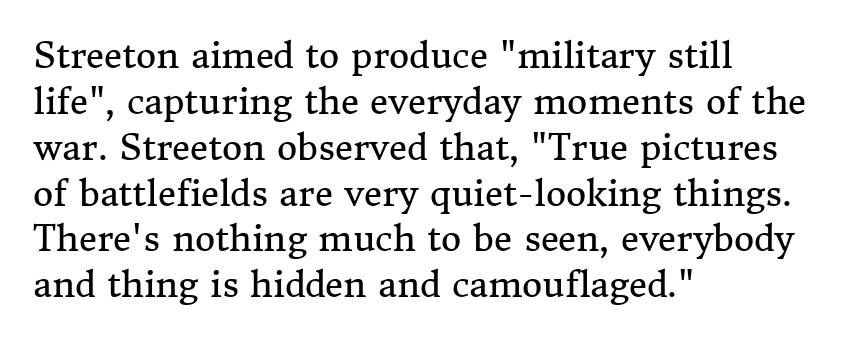
Is this a fixed-width face? No — the glyphs have proportional, varying widths. The font is comparable to plain body text, perhaps lighter. Glyph-to-glyph distance matches everyday printed text. Letterform terminals end in serifs throughout the passage. These lines were composed using upright roman letters.
